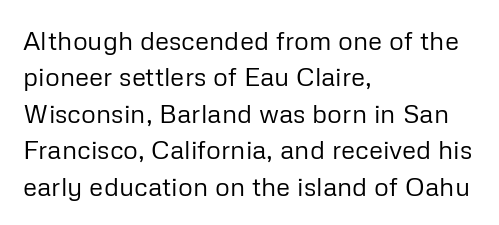
The image shows 26 px text type, upright; set left-aligned, normal line spacing (1.4x), normal letter spacing, not underlined.
